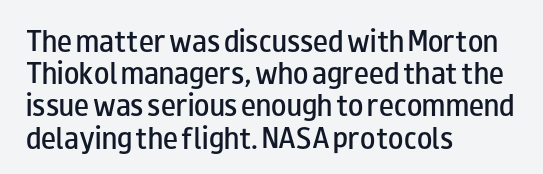
The image shows 25 px text type, upright; set left-aligned, normal line spacing (1.29x), normal letter spacing, not underlined.
